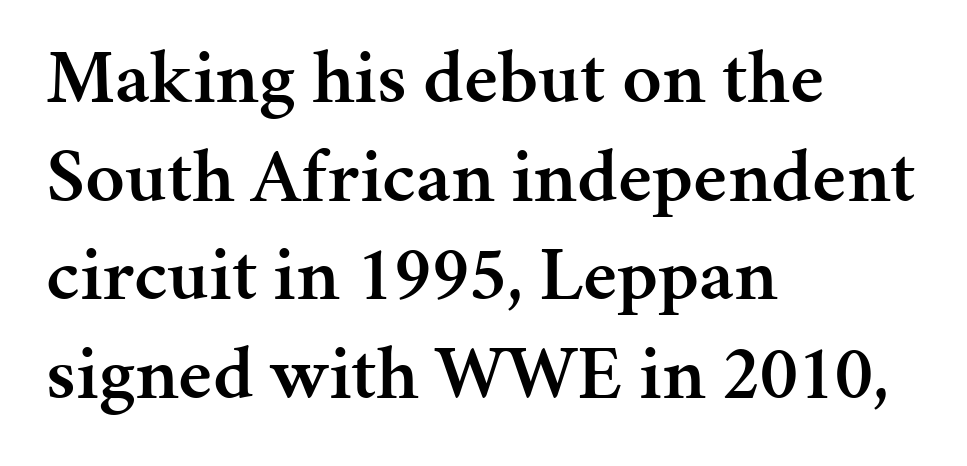
Q: Is the text bold? A: Semi-bold.
Q: Is the text italic (slanted)? A: No, it is upright.
Q: Is the typeface a serif or a sans-serif typeface? A: Serif.
Q: Is the text underlined? A: No.
Q: How is the paragraph aligned? A: Left-aligned.
Q: Is the spacing between letters normal or unusually wide? A: Normal.
Q: Is the spacing between lines tight, normal or loose? A: Normal.
Q: Width (condensed, normal, or wide)? A: Normal.
Q: Stroke contrast? A: Medium.
Q: x-height? A: Medium.
Q: Monospaced? A: No.
